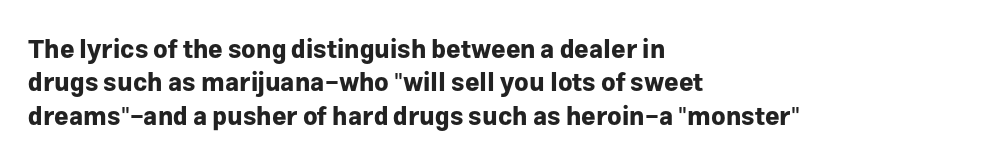
{"italic": "no", "bold": "yes", "underline": "no", "align": "left", "line_spacing": "normal", "line_spacing_ratio": 1.34, "letter_spacing": "normal", "letter_spacing_em": 0.0, "glyph_px": 25}
